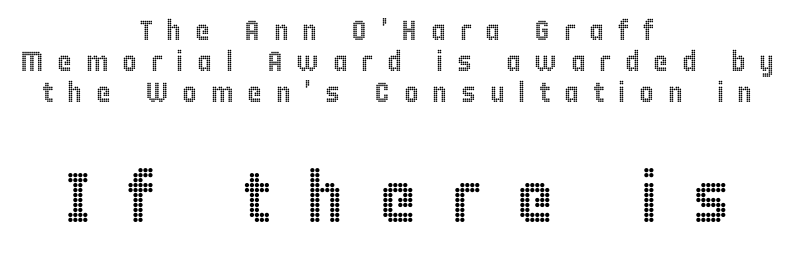
{"italic": "no", "width": "condensed", "x_height": "large", "monospaced": "no", "underline": "no", "align": "center", "line_spacing": "tight", "line_spacing_ratio": 1.11, "letter_spacing": "wide", "letter_spacing_em": 0.49, "larger_block": "second", "size_ratio": 2.54, "glyph_px": 71}
